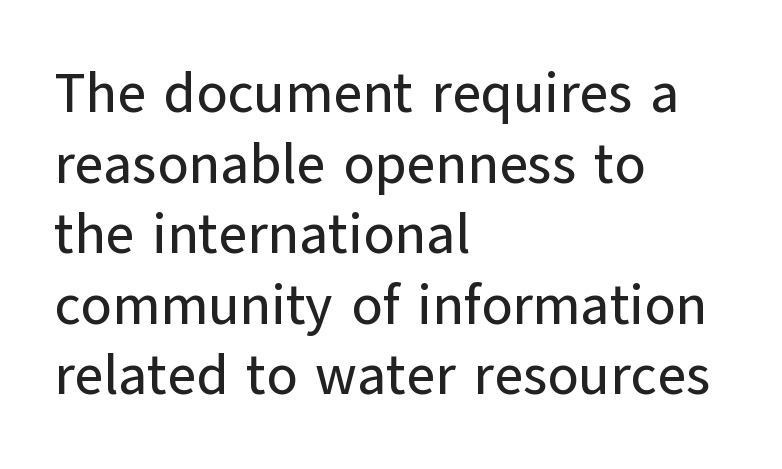
Q: Is the text italic (slanted)? A: No, it is upright.
Q: Is the typeface a serif or a sans-serif typeface? A: Sans-serif.
Q: Is the text underlined? A: No.
Q: How is the paragraph aligned? A: Left-aligned.
Q: Is the spacing between letters normal or unusually wide? A: Normal.
Q: Is the spacing between lines tight, normal or loose? A: Normal.
Q: Width (condensed, normal, or wide)? A: Normal.
Q: Stroke contrast? A: Low.
Q: x-height? A: Medium.
Q: Monospaced? A: No.
